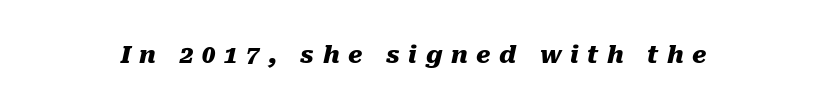
The image shows 24 px bold type, italic (leaning right); set unusually wide letter spacing (+0.36 em), not underlined.
